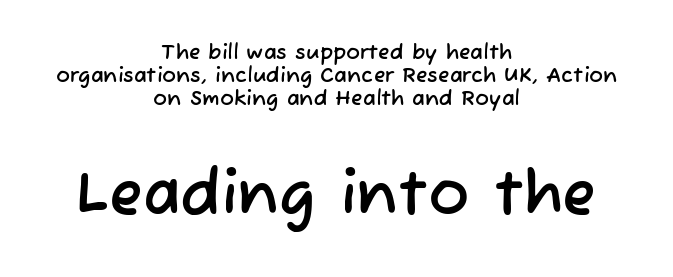
Q: Is the typeface a serif or a sans-serif typeface? A: Sans-serif.
Q: Is the text underlined? A: No.
Q: How is the paragraph aligned? A: Centered.
Q: Is the spacing between letters normal or unusually wide? A: Normal.
Q: Is the spacing between lines tight, normal or loose? A: Tight.
Q: Which block of text is set in a larger size, the first (top) or the second (bottom)? A: The second (bottom) one.
Q: Width (condensed, normal, or wide)? A: Normal.
Q: Stroke contrast? A: Low.
Q: x-height? A: Medium.
Q: Monospaced? A: No.
